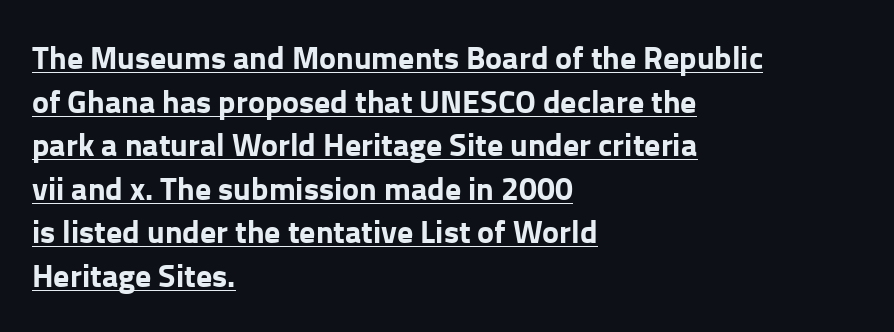
Q: Is the text bold? A: Yes.
Q: Is the text italic (slanted)? A: No, it is upright.
Q: Is the typeface a serif or a sans-serif typeface? A: Sans-serif.
Q: Is the text underlined? A: Yes.
Q: How is the paragraph aligned? A: Left-aligned.
Q: Is the spacing between letters normal or unusually wide? A: Normal.
Q: Is the spacing between lines tight, normal or loose? A: Normal.
Q: Width (condensed, normal, or wide)? A: Normal.
Q: Stroke contrast? A: Low.
Q: x-height? A: Medium.
Q: Monospaced? A: No.
